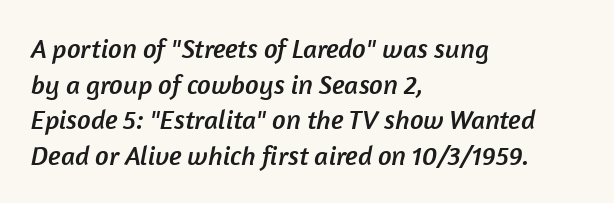
{"underline": "no", "align": "left", "line_spacing": "normal", "line_spacing_ratio": 1.32, "letter_spacing": "normal", "letter_spacing_em": 0.0, "glyph_px": 27}
